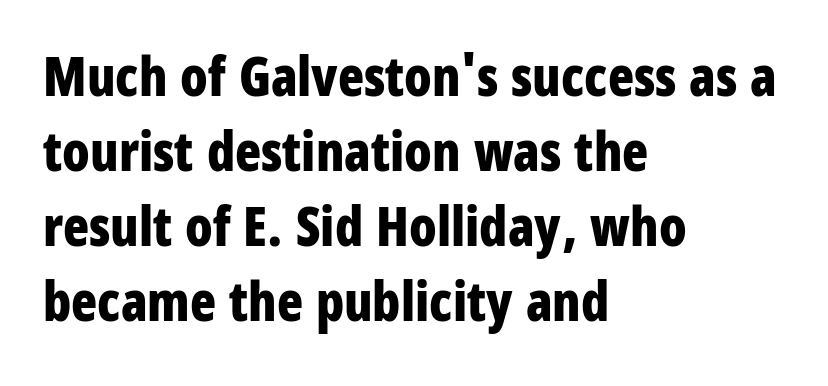
The image shows 54 px bold, condensed sans-serif type, upright; set left-aligned, normal line spacing (1.39x), normal letter spacing, not underlined; low stroke contrast and a large x-height.
